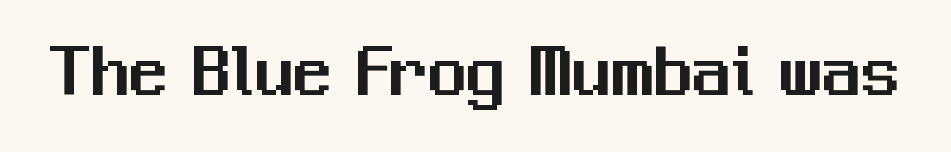
{"serif": "no", "italic": "no", "width": "normal", "stroke_contrast": "medium", "x_height": "medium", "monospaced": "no", "underline": "no", "letter_spacing": "normal", "letter_spacing_em": 0.0, "glyph_px": 77}
